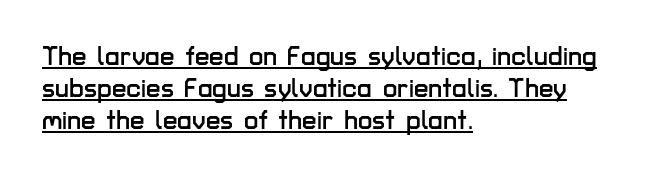
The image shows 26 px text type, upright; set left-aligned, line spacing 1.23x, normal letter spacing, underlined.
